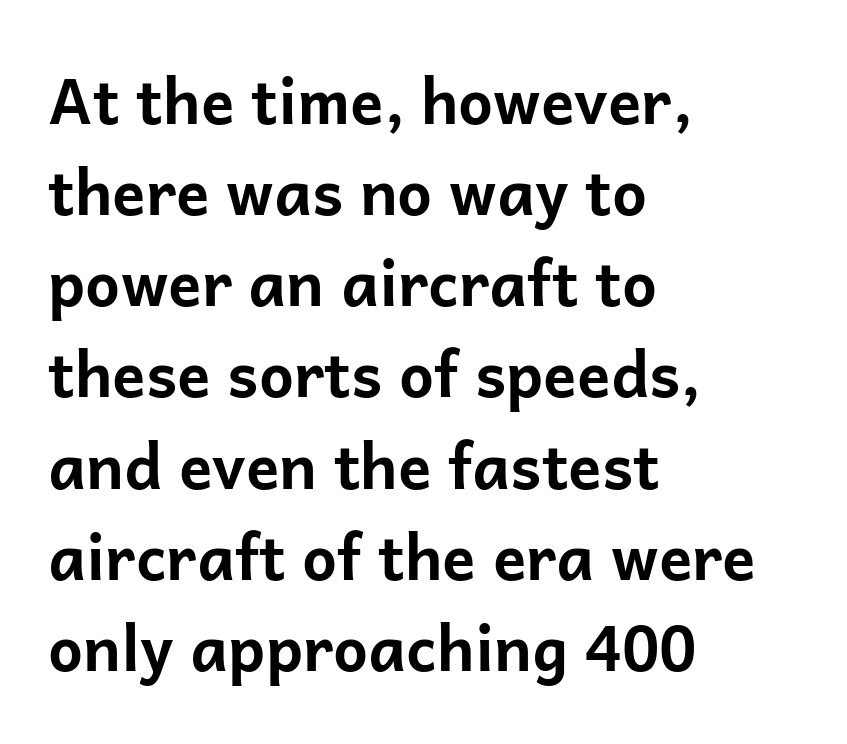
The image shows 62 px bold sans-serif type, upright; set left-aligned, normal line spacing (1.47x), normal letter spacing, not underlined; low stroke contrast and a medium x-height.
